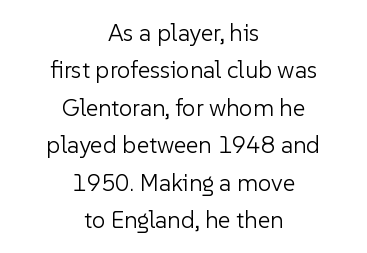
Q: Is the text bold? A: No.
Q: Is the text italic (slanted)? A: No, it is upright.
Q: Is the text underlined? A: No.
Q: How is the paragraph aligned? A: Centered.
Q: Is the spacing between letters normal or unusually wide? A: Normal.
Q: Is the spacing between lines tight, normal or loose? A: Normal.
